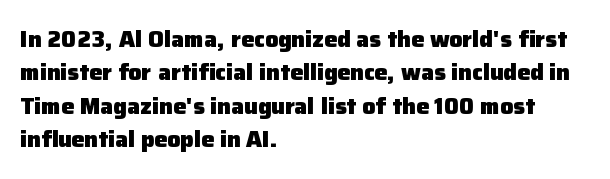
Q: Is the text bold? A: Yes.
Q: Is the text italic (slanted)? A: No, it is upright.
Q: Is the text underlined? A: No.
Q: How is the paragraph aligned? A: Left-aligned.
Q: Is the spacing between letters normal or unusually wide? A: Normal.
Q: Is the spacing between lines tight, normal or loose? A: Normal.
